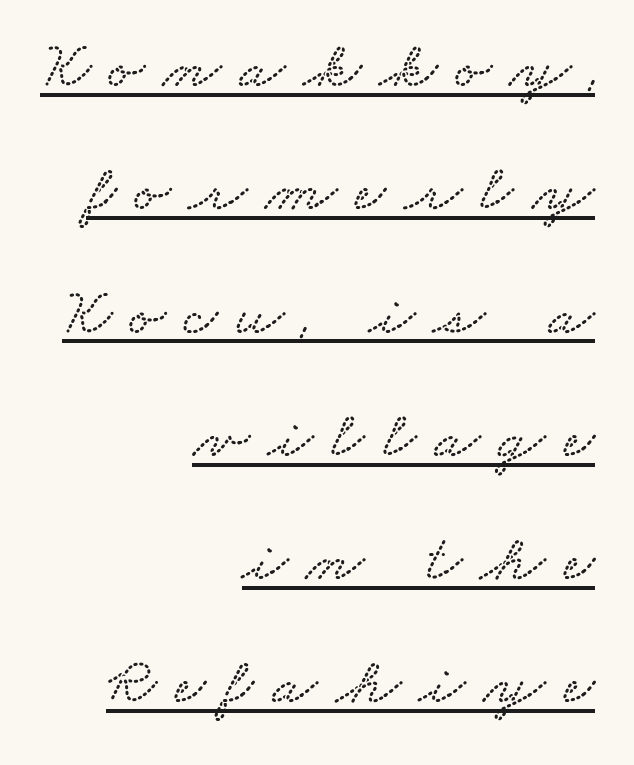
The image shows 67 px wide type; set right-aligned, line spacing 1.84x, unusually wide letter spacing (+0.27 em), underlined; low stroke contrast and a small x-height.
